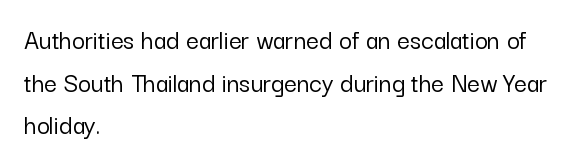
Q: Is the text italic (slanted)? A: No, it is upright.
Q: Is the typeface a serif or a sans-serif typeface? A: Sans-serif.
Q: Is the text underlined? A: No.
Q: How is the paragraph aligned? A: Left-aligned.
Q: Is the spacing between letters normal or unusually wide? A: Normal.
Q: Is the spacing between lines tight, normal or loose? A: Normal.
Q: Width (condensed, normal, or wide)? A: Normal.
Q: Stroke contrast? A: Low.
Q: x-height? A: Medium.
Q: Monospaced? A: No.
